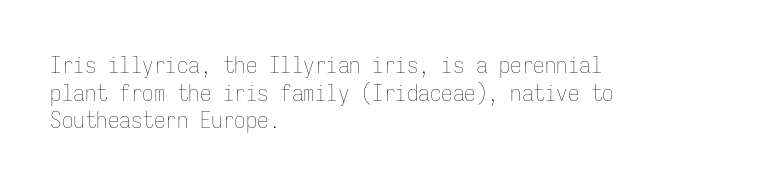
Unlike italic type, these characters show no tilt at all. The string is rendered with underlining switched off. The lines are quadded left. Tracking here is standard; glyphs follow each other at the usual distance. The letters look calm and open, with moderate or lighter stems.
